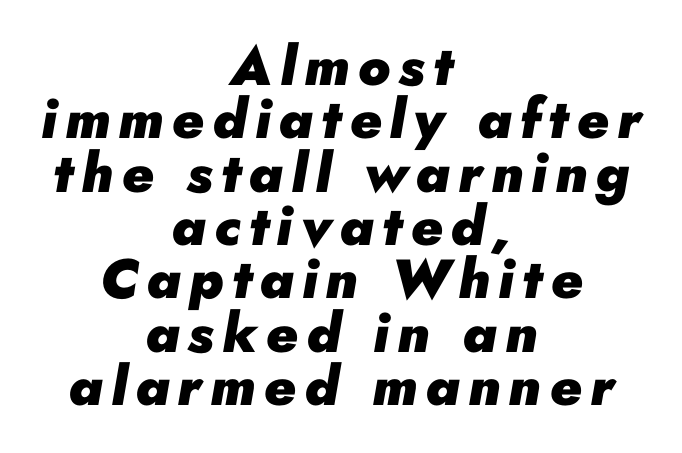
Typeset on center — no edge is straight. The passage shown leans; its letterforms are oblique. Leading is clearly below the norm, producing a dense column. The typesetting leans heavy: a genuine bold.
